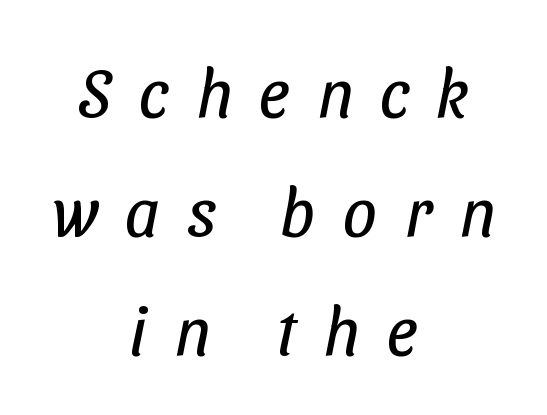
The image shows 68 px regular-weight, condensed sans-serif type; set centered, line spacing 1.75x, unusually wide letter spacing (+0.4 em), not underlined; low stroke contrast and a medium x-height.
